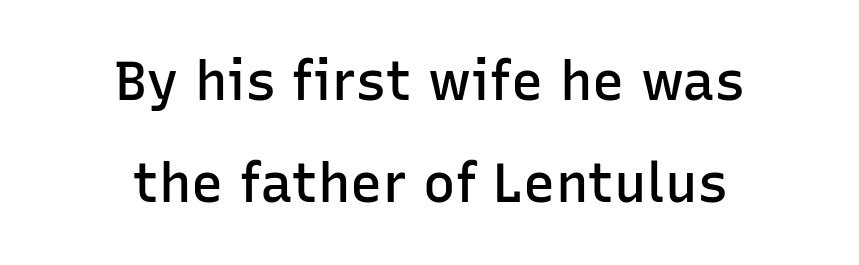
The image shows 54 px semibold sans-serif type, upright; set centered, line spacing 1.89x, normal letter spacing, not underlined; low stroke contrast and a medium x-height.
